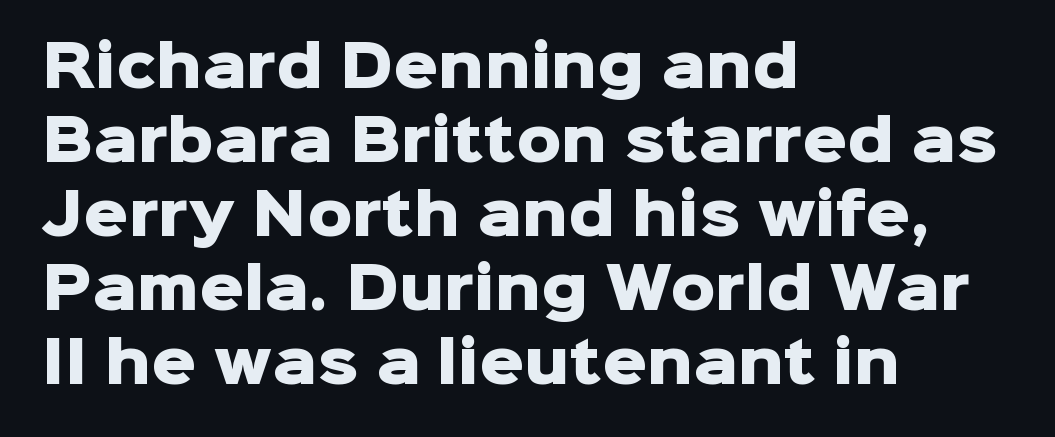
The image shows 56 px heavy sans-serif type, upright; set left-aligned, normal line spacing (1.32x), normal letter spacing, not underlined; low stroke contrast and a medium x-height.
